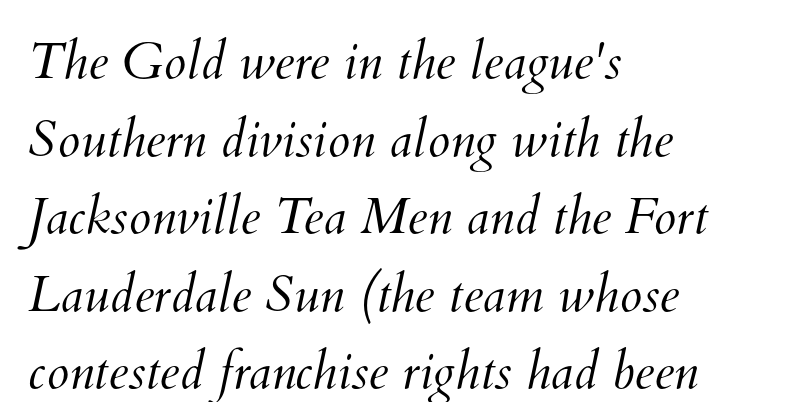
The image shows 51 px light type; set left-aligned, normal line spacing (1.52x), normal letter spacing, not underlined; medium stroke contrast and a small x-height.
